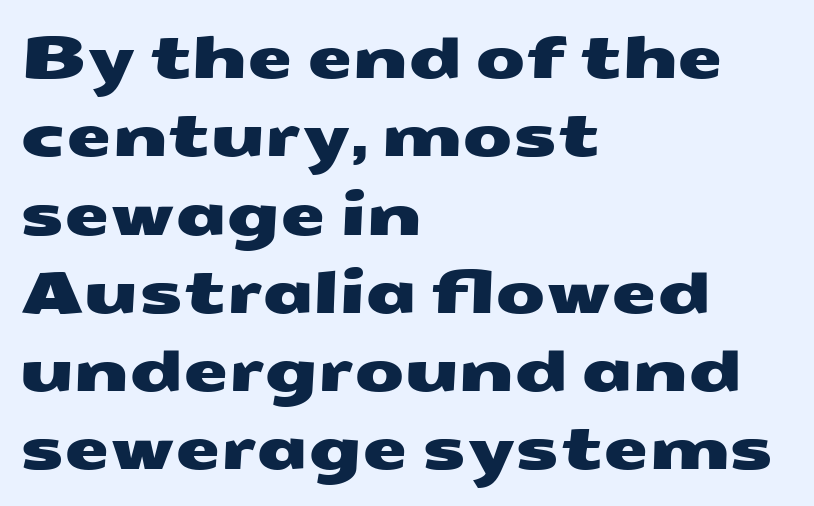
Q: Is the typeface a serif or a sans-serif typeface? A: Sans-serif.
Q: Is the text underlined? A: No.
Q: How is the paragraph aligned? A: Left-aligned.
Q: Is the spacing between letters normal or unusually wide? A: Normal.
Q: Is the spacing between lines tight, normal or loose? A: Normal.
Q: Width (condensed, normal, or wide)? A: Wide.
Q: Stroke contrast? A: Medium.
Q: x-height? A: Medium.
Q: Monospaced? A: No.
